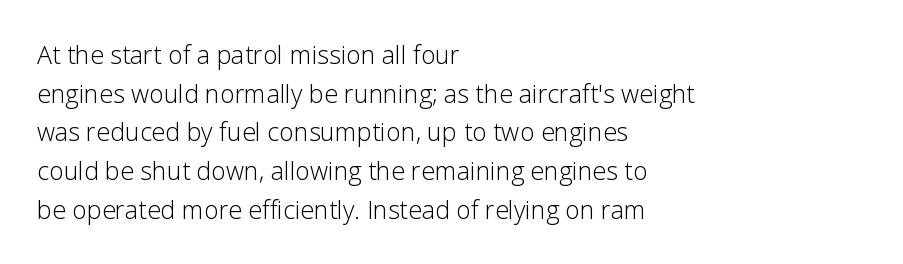
The image shows 25 px text type, upright; set left-aligned, normal line spacing (1.55x), normal letter spacing, not underlined.
